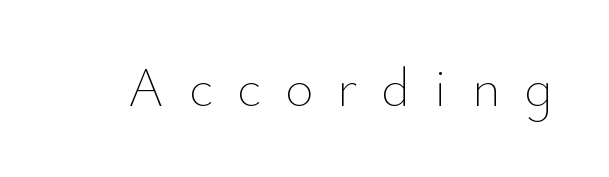
Honestly, there is no underline to notice here at all. Varying glyph widths throughout — classic text-font behaviour. The passage shown has open, widely tracked lettering throughout. No italicization has been applied; the sample stays upright.
